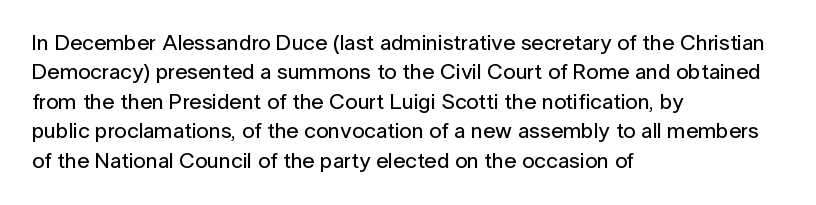
The image shows 22 px text type, upright; set left-aligned, normal line spacing (1.34x), normal letter spacing, not underlined.
